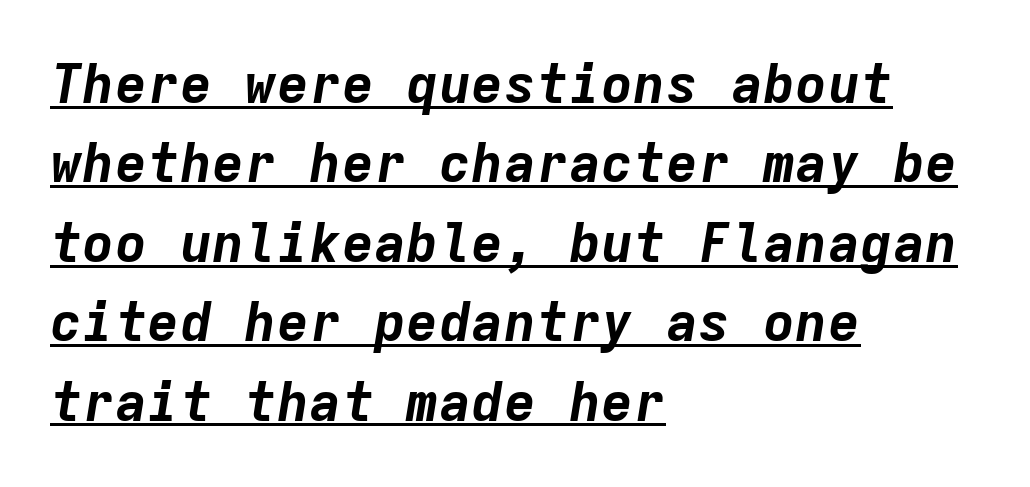
The image shows 54 px bold type, italic (leaning right), monospaced; set left-aligned, normal line spacing (1.47x), normal letter spacing, underlined; low stroke contrast and a medium x-height.
